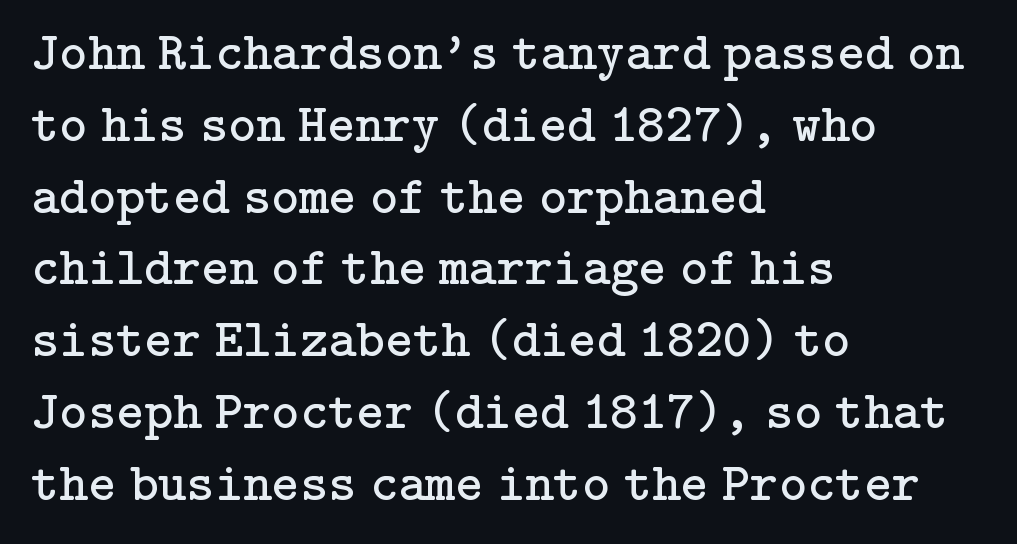
This sample keeps an unexceptional amount of space between lines. A typesetter would call this zero additional tracking. Horizontally, the lines are justified to the leading edge only. Posture: upright roman.
